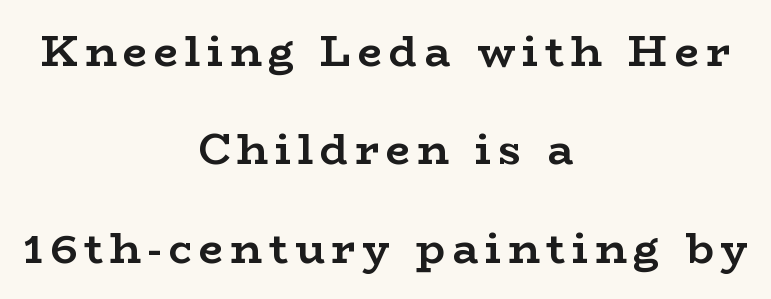
The image shows 43 px semibold, wide serif type, upright; set centered, loose line spacing (2.29x), not underlined; low stroke contrast and a medium x-height.
